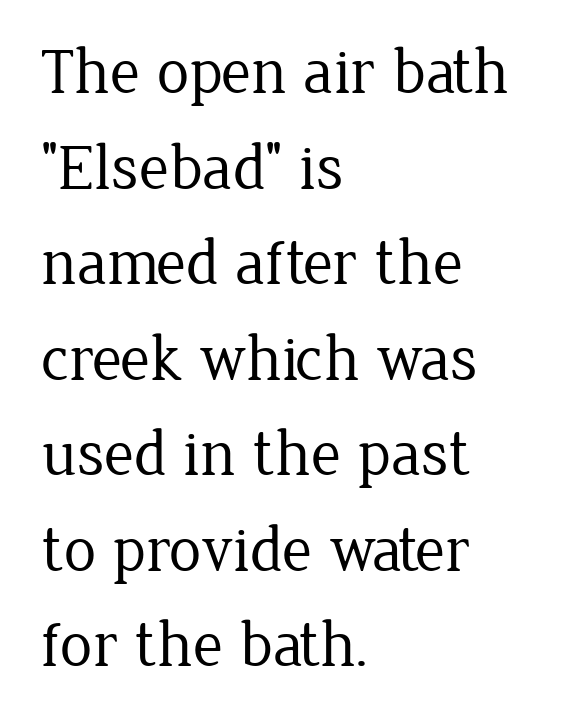
{"serif": "yes", "italic": "no", "bold": "no", "weight": "regular", "width": "normal", "stroke_contrast": "low", "x_height": "medium", "monospaced": "no", "underline": "no", "align": "left", "line_spacing": "normal", "line_spacing_ratio": 1.47, "letter_spacing": "normal", "letter_spacing_em": 0.0, "glyph_px": 65}
